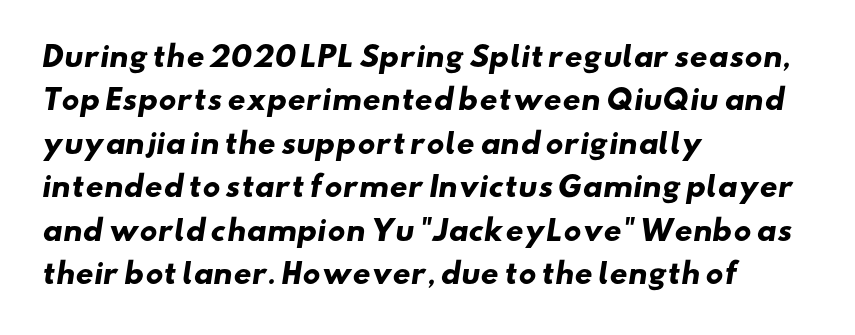
Reading down the column, the eye jumps a familiar distance to each next line. These lines are rendered in a variable-pitch font. A dark, heavy texture on the line: the type is bold. Which margin do the lines hug? The left one — the right edge is uneven.
